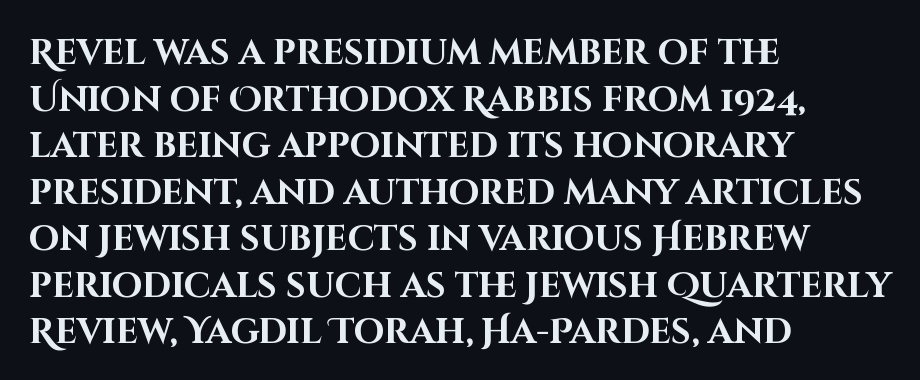
Q: Is the text bold? A: Yes.
Q: Is the text italic (slanted)? A: No, it is upright.
Q: Is the typeface a serif or a sans-serif typeface? A: Sans-serif.
Q: Is the text underlined? A: No.
Q: How is the paragraph aligned? A: Left-aligned.
Q: Is the spacing between letters normal or unusually wide? A: Normal.
Q: Is the spacing between lines tight, normal or loose? A: Normal.
Q: Width (condensed, normal, or wide)? A: Normal.
Q: Stroke contrast? A: High.
Q: x-height? A: Large.
Q: Monospaced? A: No.
